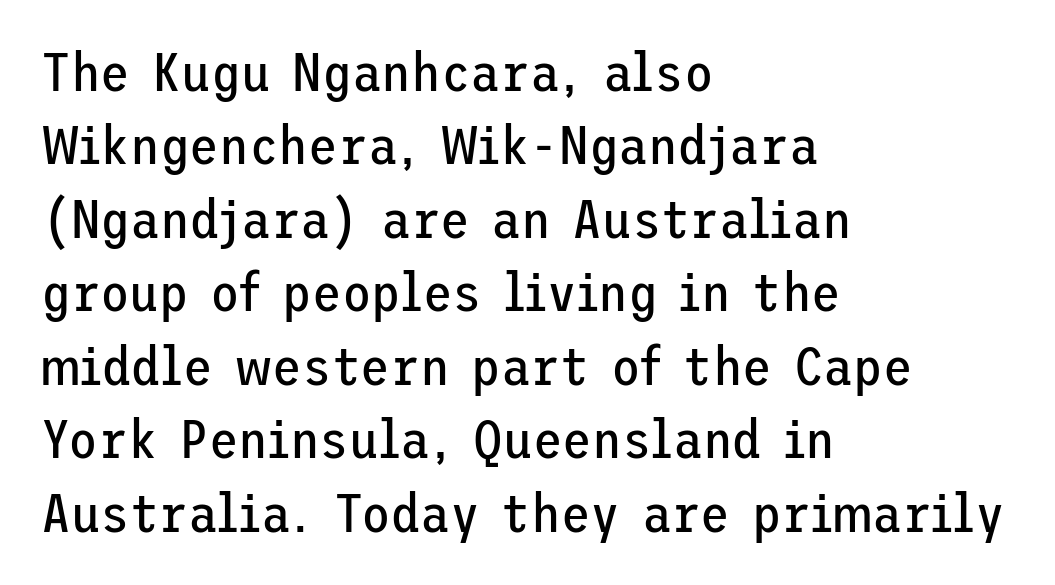
{"serif": "no", "italic": "no", "bold": "no", "weight": "regular", "width": "normal", "stroke_contrast": "low", "x_height": "medium", "underline": "no", "align": "left", "line_spacing": "normal", "line_spacing_ratio": 1.36, "letter_spacing": "normal", "letter_spacing_em": 0.0, "glyph_px": 54}
